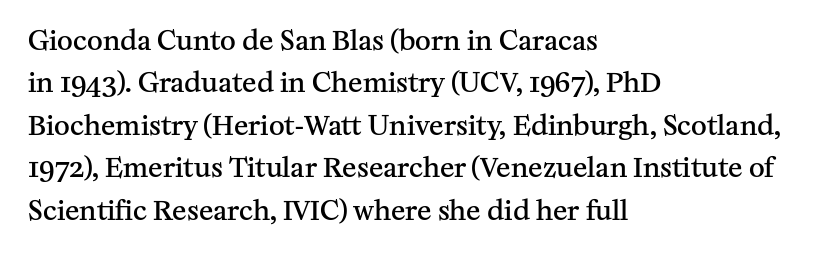
Q: Is the text bold? A: Semi-bold.
Q: Is the text italic (slanted)? A: No, it is upright.
Q: Is the text underlined? A: No.
Q: How is the paragraph aligned? A: Left-aligned.
Q: Is the spacing between letters normal or unusually wide? A: Normal.
Q: Is the spacing between lines tight, normal or loose? A: Normal.
